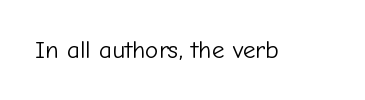
Q: Is the text bold? A: No.
Q: Is the text italic (slanted)? A: No, it is upright.
Q: Is the text underlined? A: No.
Q: Is the spacing between letters normal or unusually wide? A: Normal.
